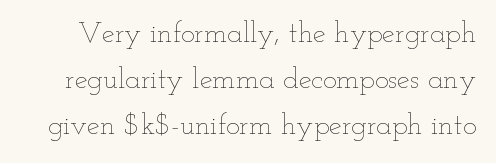
Unmarked baselines from the first word to the last. This sample uses plain, unmodified letter spacing. Each new line begins a customary step beneath the previous one. No italicization has been applied; the sample stays upright. Is the stroke heavy? The answer is a plain regular-or-lighter.
